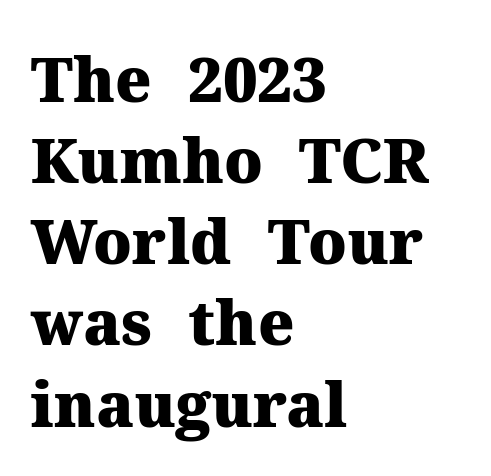
The rendering anchors every line to the left-hand side. Each word holds together tightly as a unit, with standard inter-letter gaps. One glance says typical: line gaps are just what's usual. The text was rendered using a seriffed face with decorative stroke endings. Note the varied advance widths — an 'i' is clearly narrower than an 'm'. The specimen omits any rule beneath the text block's lines.
